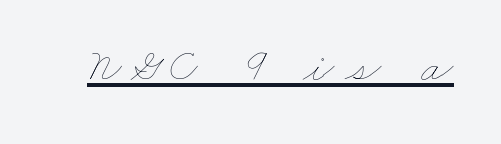
Q: Is the text bold? A: No.
Q: Is the text underlined? A: Yes.
Q: Is the spacing between letters normal or unusually wide? A: Unusually wide.
Q: Width (condensed, normal, or wide)? A: Wide.
Q: Stroke contrast? A: Low.
Q: x-height? A: Small.
Q: Monospaced? A: No.
